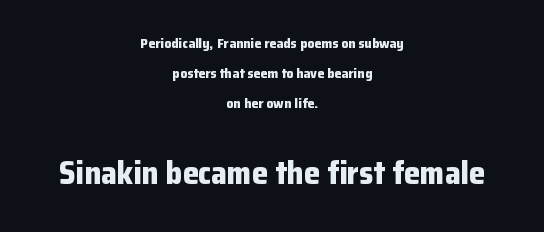
Q: Is the text bold? A: Yes.
Q: Is the text italic (slanted)? A: No, it is upright.
Q: Is the typeface a serif or a sans-serif typeface? A: Sans-serif.
Q: Is the text underlined? A: No.
Q: How is the paragraph aligned? A: Centered.
Q: Is the spacing between letters normal or unusually wide? A: Normal.
Q: Is the spacing between lines tight, normal or loose? A: Loose.
Q: Which block of text is set in a larger size, the first (top) or the second (bottom)? A: The second (bottom) one.
Q: Width (condensed, normal, or wide)? A: Normal.
Q: Stroke contrast? A: Low.
Q: x-height? A: Medium.
Q: Monospaced? A: No.
